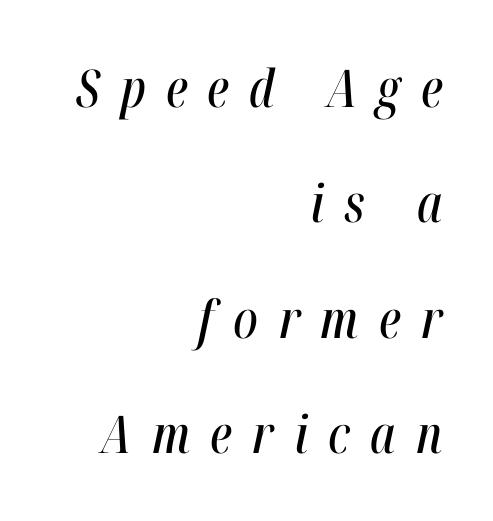
Q: Is the text italic (slanted)? A: Yes, it leans right by about 12 degrees.
Q: Is the text underlined? A: No.
Q: How is the paragraph aligned? A: Right-aligned.
Q: Is the spacing between letters normal or unusually wide? A: Unusually wide.
Q: Is the spacing between lines tight, normal or loose? A: Loose.
Q: Width (condensed, normal, or wide)? A: Condensed.
Q: Stroke contrast? A: High.
Q: x-height? A: Medium.
Q: Monospaced? A: No.
